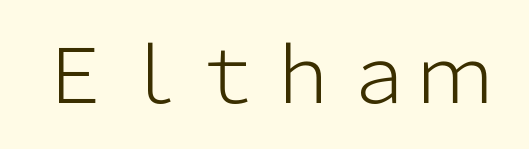
Q: Is the text bold? A: No.
Q: Is the text italic (slanted)? A: No, it is upright.
Q: Is the typeface a serif or a sans-serif typeface? A: Sans-serif.
Q: Is the text underlined? A: No.
Q: Is the spacing between letters normal or unusually wide? A: Normal.
Q: Width (condensed, normal, or wide)? A: Normal.
Q: Stroke contrast? A: Low.
Q: x-height? A: Medium.
Q: Monospaced? A: No.
